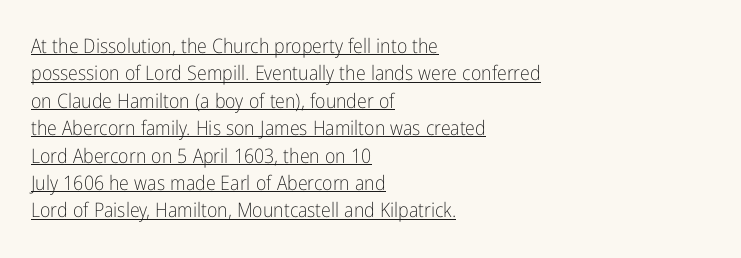
Q: Is the text bold? A: No.
Q: Is the text italic (slanted)? A: No, it is upright.
Q: Is the text underlined? A: Yes.
Q: How is the paragraph aligned? A: Left-aligned.
Q: Is the spacing between letters normal or unusually wide? A: Normal.
Q: Is the spacing between lines tight, normal or loose? A: Normal.
